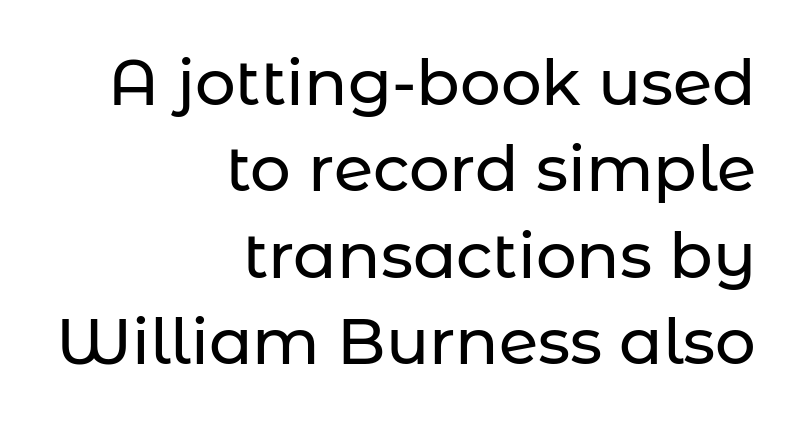
Q: Is the text italic (slanted)? A: No, it is upright.
Q: Is the typeface a serif or a sans-serif typeface? A: Sans-serif.
Q: Is the text underlined? A: No.
Q: How is the paragraph aligned? A: Right-aligned.
Q: Is the spacing between letters normal or unusually wide? A: Normal.
Q: Is the spacing between lines tight, normal or loose? A: Normal.
Q: Width (condensed, normal, or wide)? A: Normal.
Q: Stroke contrast? A: Low.
Q: x-height? A: Medium.
Q: Monospaced? A: No.
